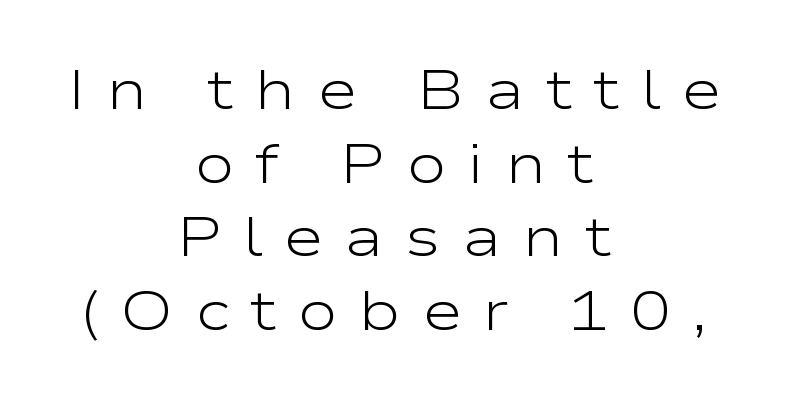
Q: Is the text bold? A: No.
Q: Is the text italic (slanted)? A: No, it is upright.
Q: Is the typeface a serif or a sans-serif typeface? A: Sans-serif.
Q: Is the text underlined? A: No.
Q: How is the paragraph aligned? A: Centered.
Q: Is the spacing between letters normal or unusually wide? A: Unusually wide.
Q: Is the spacing between lines tight, normal or loose? A: Normal.
Q: Width (condensed, normal, or wide)? A: Wide.
Q: Stroke contrast? A: Low.
Q: x-height? A: Medium.
Q: Monospaced? A: No.
